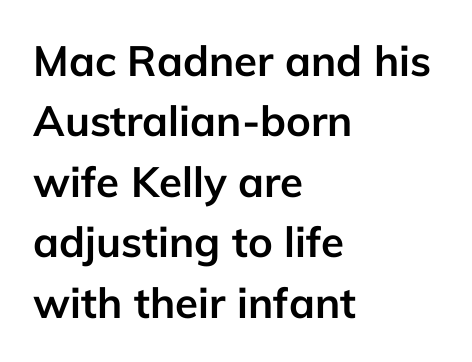
Q: Is the text bold? A: Yes.
Q: Is the text italic (slanted)? A: No, it is upright.
Q: Is the typeface a serif or a sans-serif typeface? A: Sans-serif.
Q: Is the text underlined? A: No.
Q: How is the paragraph aligned? A: Left-aligned.
Q: Is the spacing between letters normal or unusually wide? A: Normal.
Q: Is the spacing between lines tight, normal or loose? A: Normal.
Q: Width (condensed, normal, or wide)? A: Normal.
Q: Stroke contrast? A: Low.
Q: x-height? A: Medium.
Q: Monospaced? A: No.
